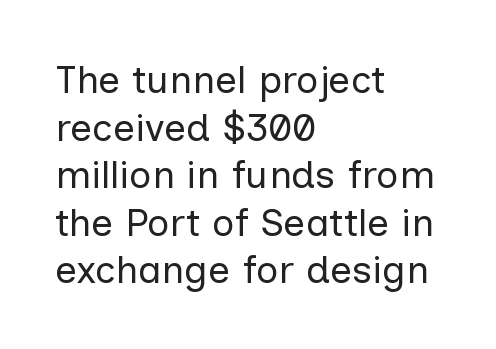
{"serif": "no", "italic": "no", "bold": "no", "weight": "regular", "width": "normal", "stroke_contrast": "low", "x_height": "medium", "monospaced": "no", "underline": "no", "align": "left", "line_spacing_ratio": 1.22, "letter_spacing": "normal", "letter_spacing_em": 0.0, "glyph_px": 39}
